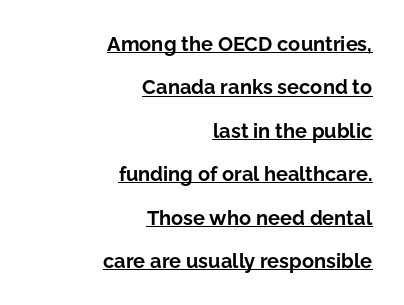
Has an underline been added? It has. Reading down the column, the eye jumps a long way to each next line. Caption: standard tracking, unaltered. The strokes are fattened all the way to bold. Typeset ragged left — the right edge is the straight one. It's the straight-up-and-down kind of type.
